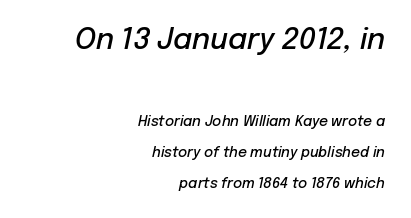
These lines are rendered in a variable-pitch font. An italicized treatment has been applied to the whole sample. Typesetter's note: demi weight, one step under bold. Rows of type keep a wide berth in the vertical direction. Caption: standard tracking, unaltered.
